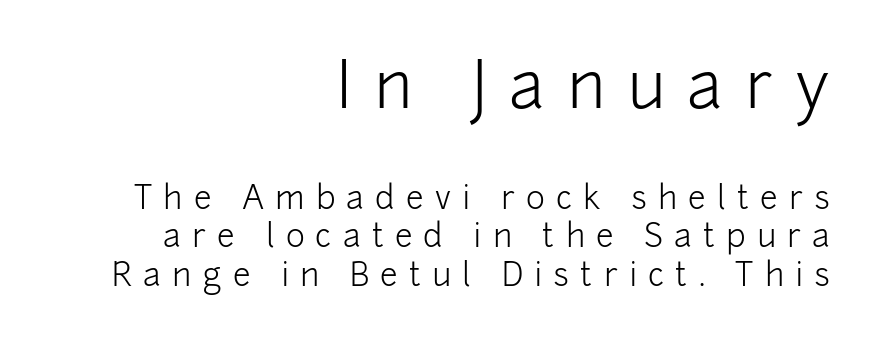
The image shows 64 px light sans-serif type, upright; set right-aligned, line spacing 1.19x, unusually wide letter spacing (+0.35 em), not underlined; the first (top) block is 2.0x larger; low stroke contrast and a medium x-height.
